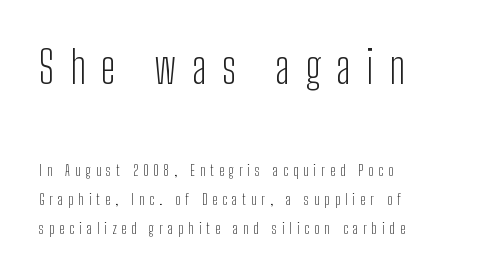
No word sits above an underline. This sample trades compactness for vertical openness between lines. The tracking jumps out immediately: characters are airy and widely separated. In CSS terms this would be text-align: left.
